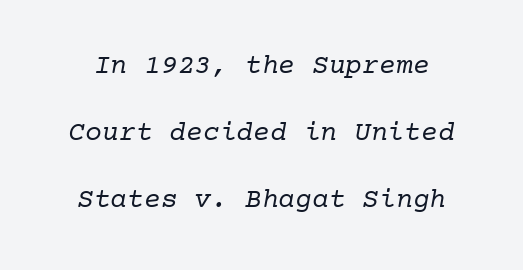
The image shows 28 px regular-weight serif type, monospaced; set loose line spacing (2.4x), normal letter spacing, not underlined; low stroke contrast and a medium x-height.
